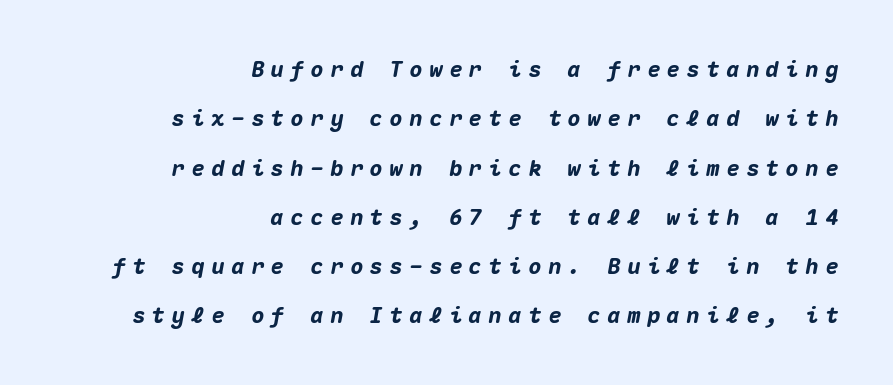
Q: Is the text bold? A: Yes.
Q: Is the text italic (slanted)? A: Yes, it leans right by about 10 degrees.
Q: Is the text underlined? A: No.
Q: How is the paragraph aligned? A: Right-aligned.
Q: Is the spacing between letters normal or unusually wide? A: Unusually wide.
Q: Is the spacing between lines tight, normal or loose? A: Loose.
